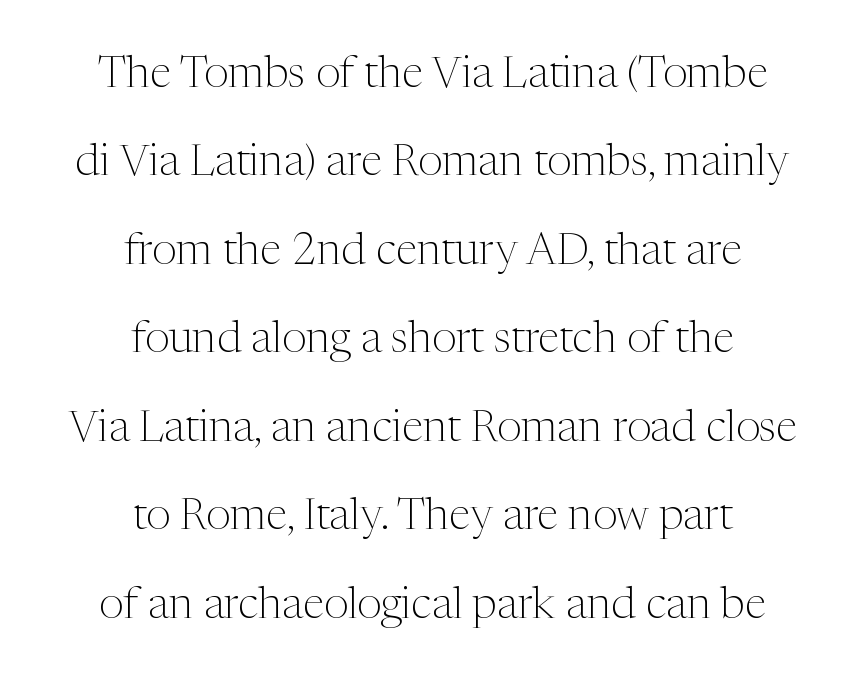
This rendering features lettering with no underline. This reads as an unemphasized weight, regular at the heaviest. You could not count columns in this text — the font is proportionally spaced. A serif font was chosen for this passage. The passage shown has conventional tracking throughout. Nope, not italic — everything's standing straight.
